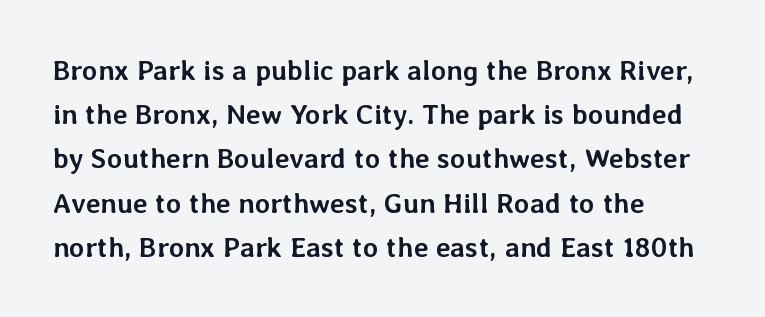
Q: Is the text bold? A: Yes.
Q: Is the text italic (slanted)? A: No, it is upright.
Q: Is the text underlined? A: No.
Q: How is the paragraph aligned? A: Left-aligned.
Q: Is the spacing between letters normal or unusually wide? A: Normal.
Q: Is the spacing between lines tight, normal or loose? A: Normal.
Q: Width (condensed, normal, or wide)? A: Normal.
Q: Stroke contrast? A: Low.
Q: x-height? A: Medium.
Q: Monospaced? A: No.
